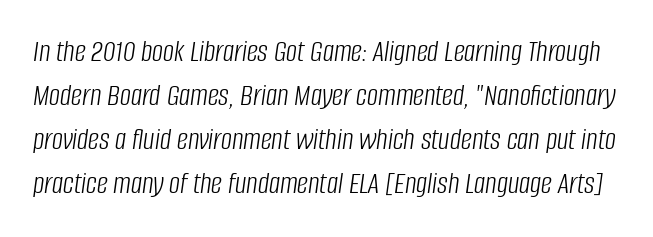
This sample has the flowing, uneven cadence of proportional lettering. The passage shown is not bold in any degree. Evenly set lines give the paragraph a standard silhouette. Underlining? Definitely not there.
